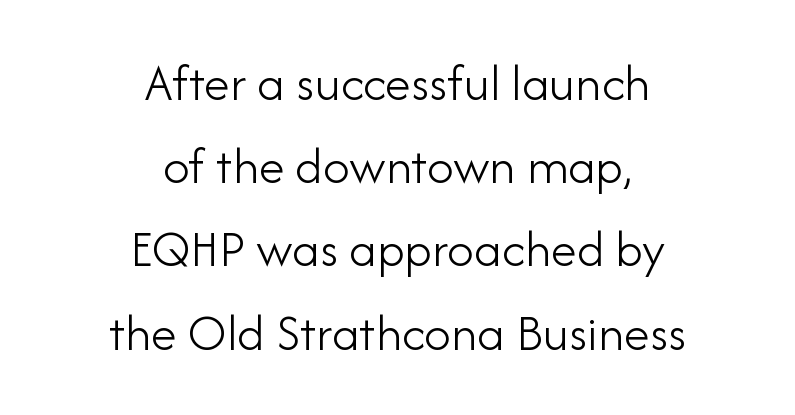
{"serif": "no", "italic": "no", "bold": "no", "weight": "light", "width": "normal", "stroke_contrast": "low", "x_height": "small", "monospaced": "no", "underline": "no", "align": "center", "line_spacing": "normal", "line_spacing_ratio": 1.57, "letter_spacing": "normal", "letter_spacing_em": 0.0, "glyph_px": 53}
